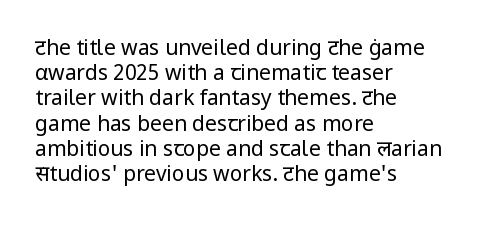
The letterforms sit shoulder to shoulder at normal distance. Typeset ragged right — the left edge is the straight one. The lettering holds an erect, upright posture throughout. Vertical stems look standard width or narrower in stroke. Beneath every word, the page is bare.
